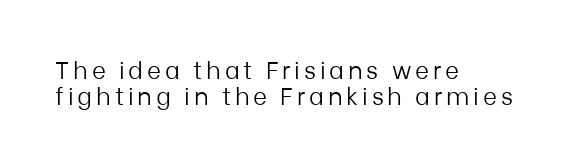
The image shows 24 px text type, upright; set left-aligned, tight line spacing (1.08x), not underlined.
